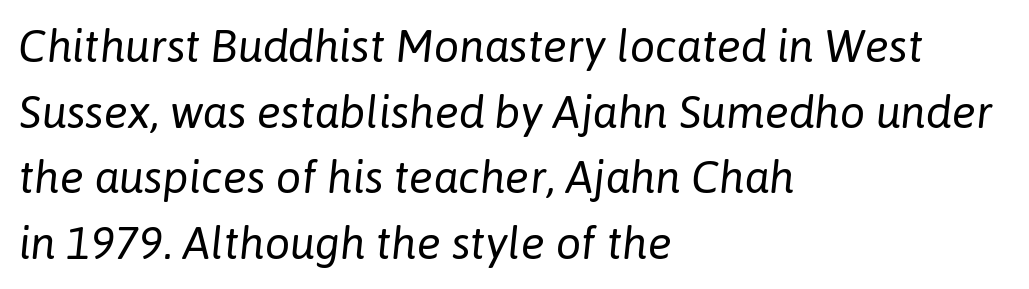
Q: Is the text bold? A: No.
Q: Is the text italic (slanted)? A: Yes, it leans right by about 6 degrees.
Q: Is the text underlined? A: No.
Q: How is the paragraph aligned? A: Left-aligned.
Q: Is the spacing between letters normal or unusually wide? A: Normal.
Q: Is the spacing between lines tight, normal or loose? A: Normal.
Q: Width (condensed, normal, or wide)? A: Normal.
Q: Stroke contrast? A: Low.
Q: x-height? A: Medium.
Q: Monospaced? A: No.
